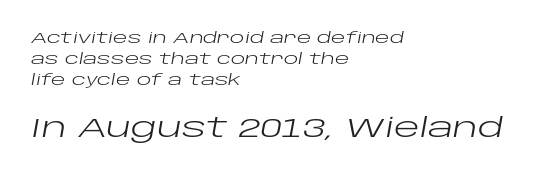
Q: Is the text bold? A: No.
Q: Is the text italic (slanted)? A: Yes, it leans right by about 10 degrees.
Q: Is the text underlined? A: No.
Q: How is the paragraph aligned? A: Left-aligned.
Q: Is the spacing between letters normal or unusually wide? A: Normal.
Q: Is the spacing between lines tight, normal or loose? A: Normal.
Q: Which block of text is set in a larger size, the first (top) or the second (bottom)? A: The second (bottom) one.
